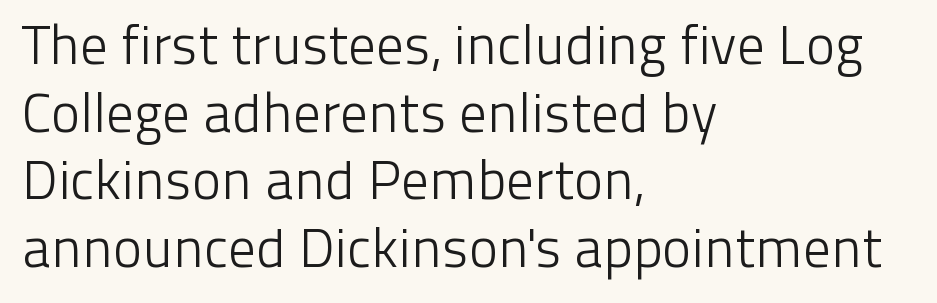
The image shows 55 px light sans-serif type, upright; set left-aligned, line spacing 1.23x, normal letter spacing, not underlined; low stroke contrast and a medium x-height.
